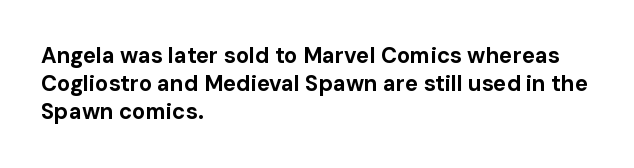
The image shows 22 px bold type, upright; set left-aligned, normal line spacing (1.28x), normal letter spacing, not underlined.
